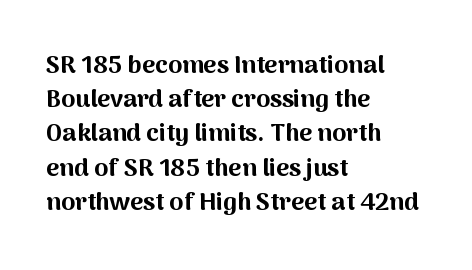
The lines in this sample share a left origin and differ only in where they stop. Summary of vertical rhythm: regular, with standard interline spacing. Italic: no, the glyphs are upright roman. The letterforms sit shoulder to shoulder at normal distance. Set as a true bold cut, around the 700 mark. The baseline area is clear.
